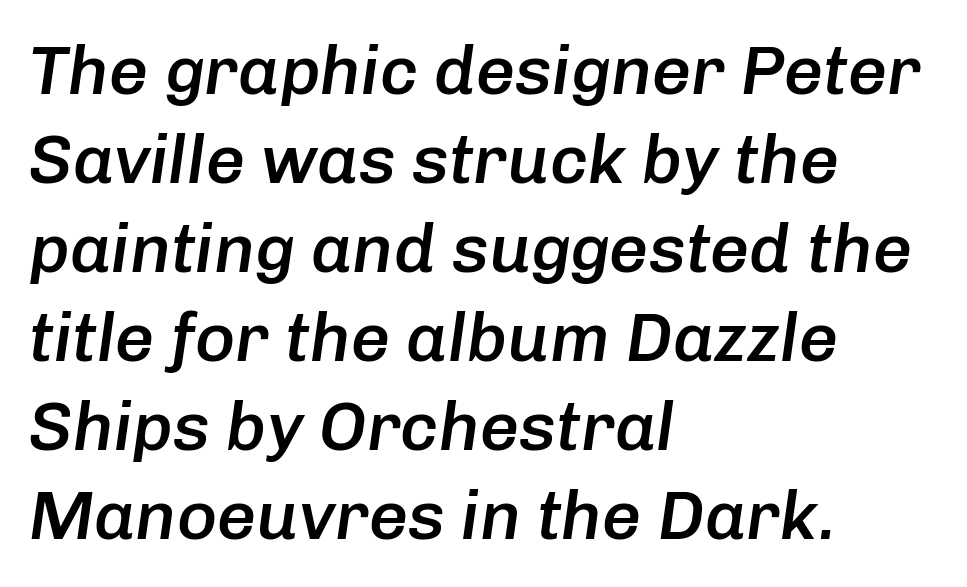
Q: Is the text bold? A: Semi-bold.
Q: Is the text italic (slanted)? A: Yes, it leans right by about 8 degrees.
Q: Is the text underlined? A: No.
Q: How is the paragraph aligned? A: Left-aligned.
Q: Is the spacing between letters normal or unusually wide? A: Normal.
Q: Is the spacing between lines tight, normal or loose? A: Normal.
Q: Width (condensed, normal, or wide)? A: Normal.
Q: Stroke contrast? A: Low.
Q: x-height? A: Medium.
Q: Monospaced? A: No.
